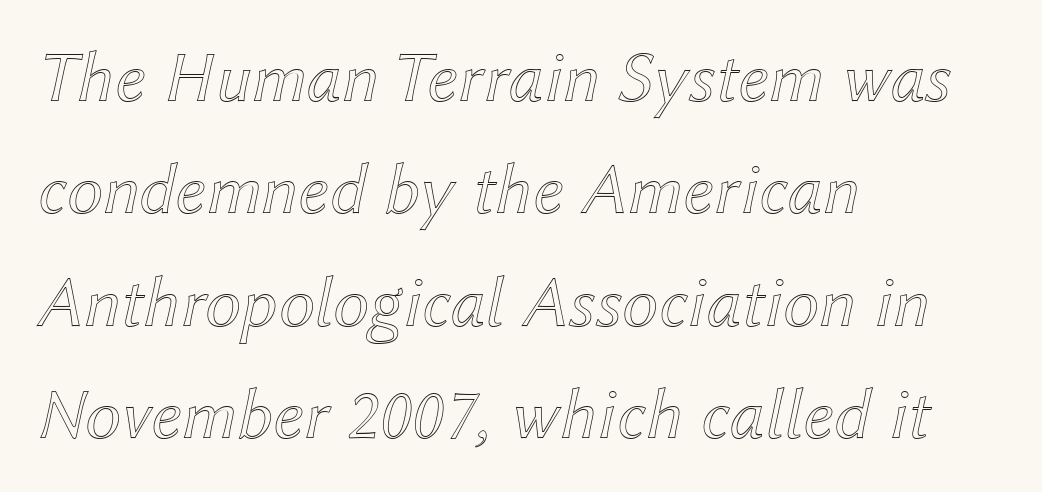
The image shows 73 px text type, italic (leaning right); set left-aligned, normal line spacing (1.54x), normal letter spacing, not underlined; a medium x-height.
